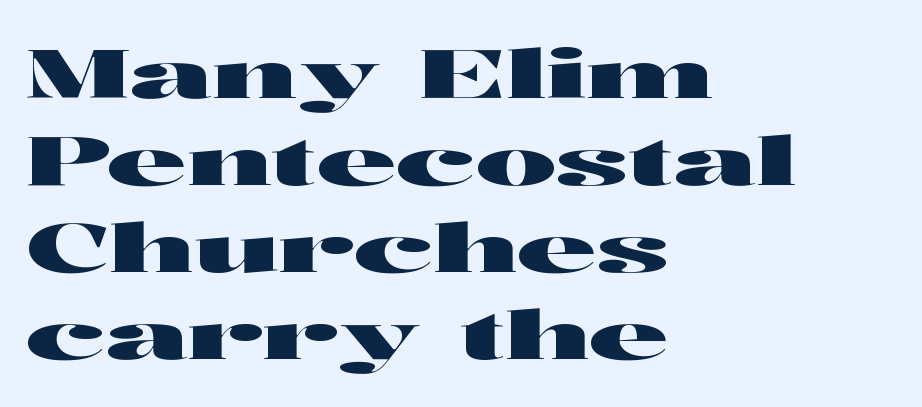
Q: Is the text italic (slanted)? A: No, it is upright.
Q: Is the typeface a serif or a sans-serif typeface? A: Sans-serif.
Q: Is the text underlined? A: No.
Q: How is the paragraph aligned? A: Left-aligned.
Q: Is the spacing between letters normal or unusually wide? A: Normal.
Q: Is the spacing between lines tight, normal or loose? A: Normal.
Q: Width (condensed, normal, or wide)? A: Wide.
Q: Stroke contrast? A: High.
Q: x-height? A: Medium.
Q: Monospaced? A: No.
